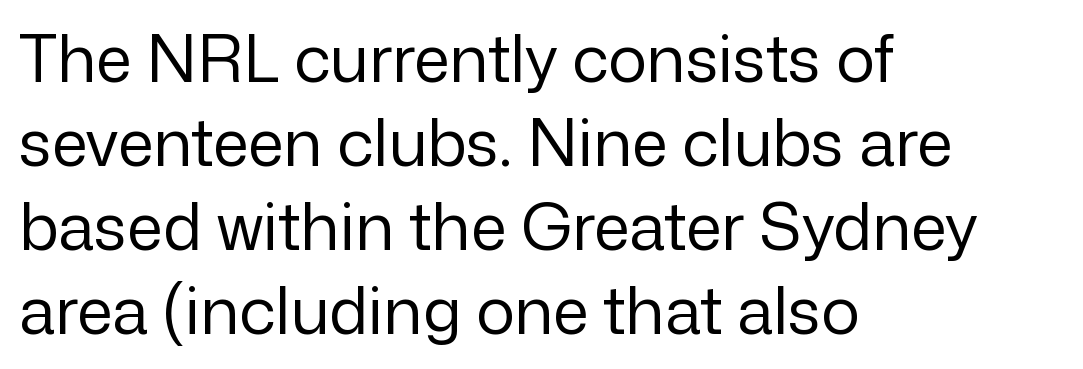
Q: Is the text bold? A: No.
Q: Is the text italic (slanted)? A: No, it is upright.
Q: Is the typeface a serif or a sans-serif typeface? A: Sans-serif.
Q: Is the text underlined? A: No.
Q: How is the paragraph aligned? A: Left-aligned.
Q: Is the spacing between letters normal or unusually wide? A: Normal.
Q: Is the spacing between lines tight, normal or loose? A: Normal.
Q: Width (condensed, normal, or wide)? A: Normal.
Q: Stroke contrast? A: Low.
Q: x-height? A: Medium.
Q: Monospaced? A: No.
